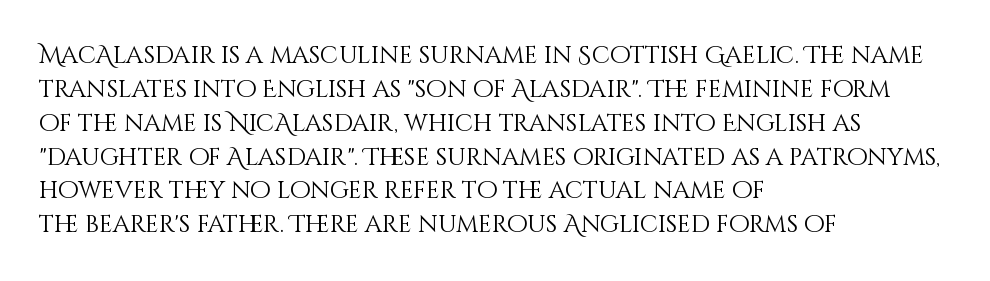
Q: Is the text bold? A: No.
Q: Is the text italic (slanted)? A: No, it is upright.
Q: Is the text underlined? A: No.
Q: How is the paragraph aligned? A: Left-aligned.
Q: Is the spacing between letters normal or unusually wide? A: Normal.
Q: Is the spacing between lines tight, normal or loose? A: Normal.
